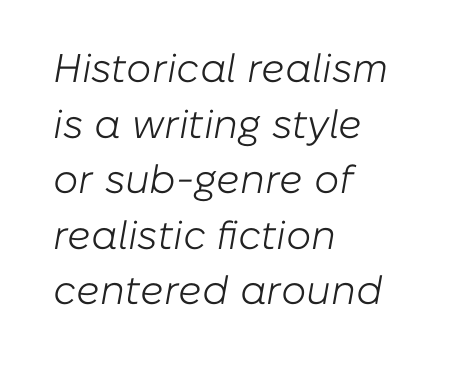
{"italic": "yes", "lean": "right", "slant_degrees": 10, "bold": "no", "weight": "light", "width": "normal", "stroke_contrast": "low", "x_height": "medium", "monospaced": "no", "underline": "no", "align": "left", "line_spacing": "normal", "line_spacing_ratio": 1.39, "letter_spacing": "normal", "letter_spacing_em": 0.0, "glyph_px": 40}
